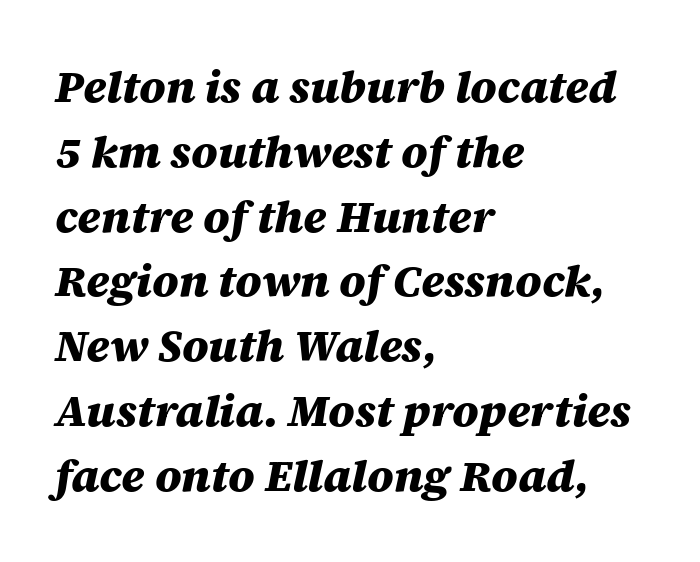
Q: Is the text bold? A: Yes.
Q: Is the text italic (slanted)? A: Yes, it leans right by about 12 degrees.
Q: Is the text underlined? A: No.
Q: How is the paragraph aligned? A: Left-aligned.
Q: Is the spacing between letters normal or unusually wide? A: Normal.
Q: Is the spacing between lines tight, normal or loose? A: Normal.
Q: Width (condensed, normal, or wide)? A: Normal.
Q: Stroke contrast? A: Medium.
Q: x-height? A: Large.
Q: Monospaced? A: No.
